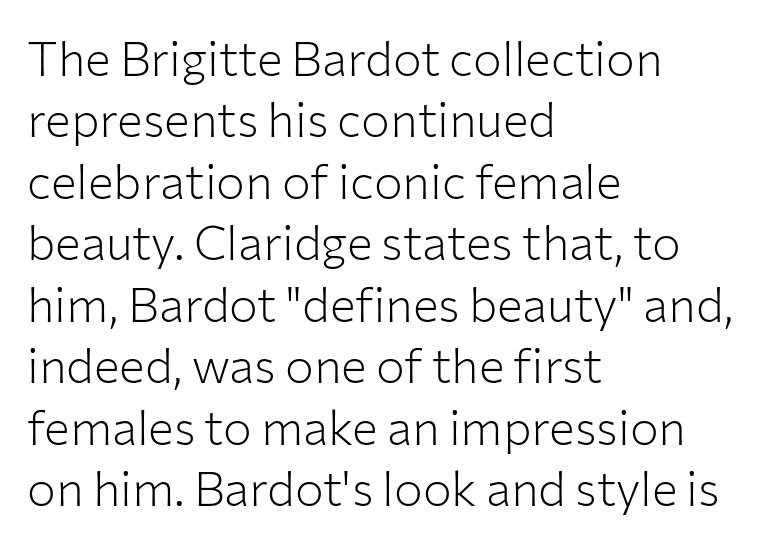
The image shows 48 px light sans-serif type, upright; set left-aligned, normal line spacing (1.28x), normal letter spacing, not underlined; low stroke contrast and a medium x-height.
